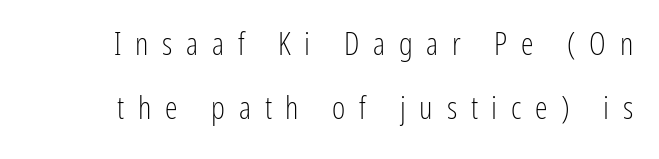
{"serif": "no", "italic": "no", "bold": "no", "weight": "light", "width": "condensed", "stroke_contrast": "low", "x_height": "medium", "monospaced": "no", "underline": "no", "line_spacing": "loose", "line_spacing_ratio": 1.99, "letter_spacing": "wide", "letter_spacing_em": 0.43, "glyph_px": 32}
